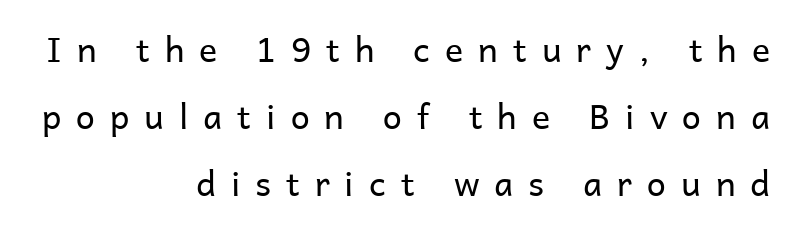
The image shows 34 px regular-weight sans-serif type, upright; set right-aligned, loose line spacing (1.97x), unusually wide letter spacing (+0.44 em), not underlined; low stroke contrast and a medium x-height.
